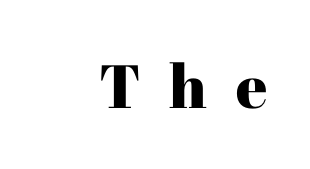
{"serif": "yes", "italic": "no", "width": "normal", "stroke_contrast": "high", "x_height": "medium", "monospaced": "no", "underline": "no", "letter_spacing": "wide", "letter_spacing_em": 0.47, "glyph_px": 61}
